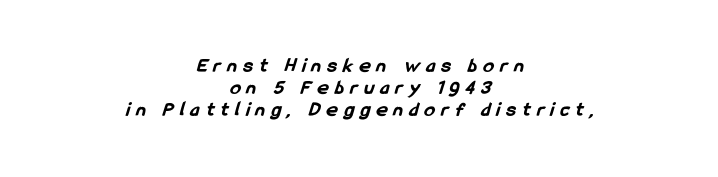
Q: Is the text bold? A: Yes.
Q: Is the text underlined? A: No.
Q: How is the paragraph aligned? A: Centered.
Q: Is the spacing between letters normal or unusually wide? A: Unusually wide.
Q: Is the spacing between lines tight, normal or loose? A: Tight.
